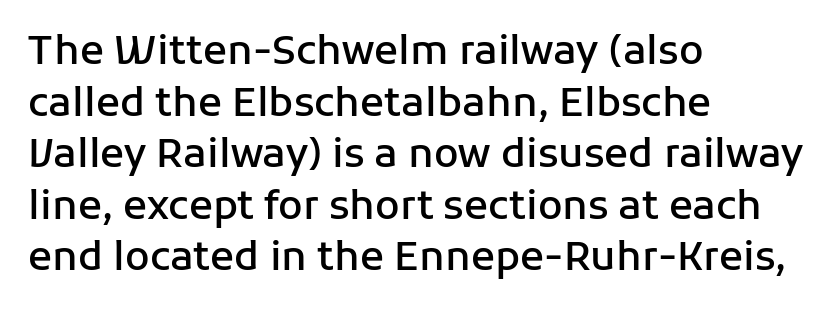
The image shows 40 px semibold sans-serif type, upright; set left-aligned, normal line spacing (1.29x), normal letter spacing, not underlined; low stroke contrast and a medium x-height.
